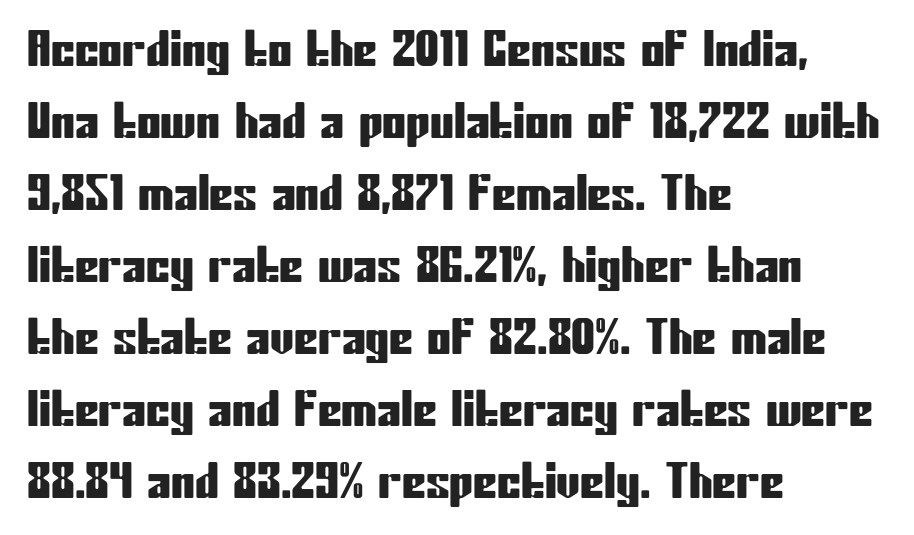
The vertical gap from one line to the next is medium. Classification — sans serif. Is there any slant? The stems are plumb. Think of a printed novel: that variable character pitch is what you see here. Here the glyphs are tracked normally, forming tight word shapes. A classic flush-left, rag-right setting is used for this passage.
